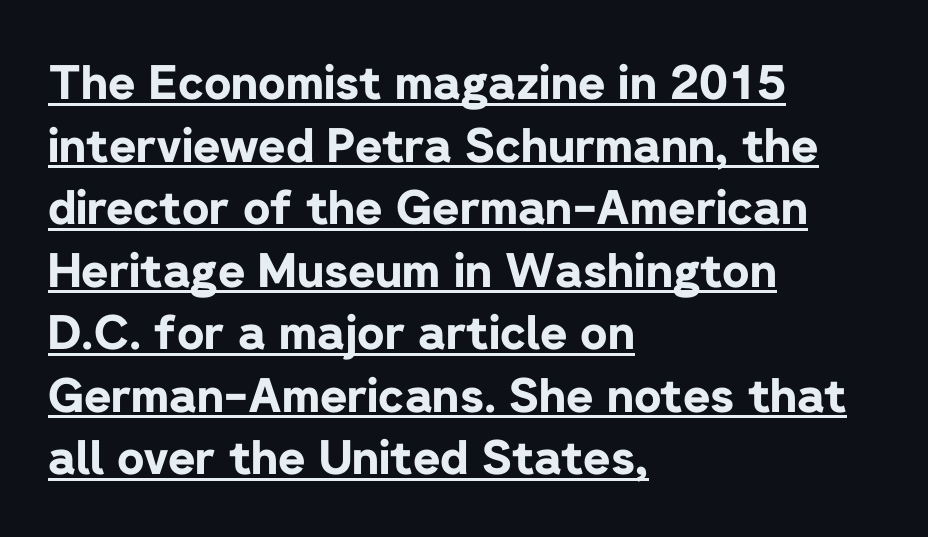
The image shows 47 px bold sans-serif type, upright; set left-aligned, normal line spacing (1.33x), normal letter spacing, underlined; low stroke contrast and a medium x-height.
